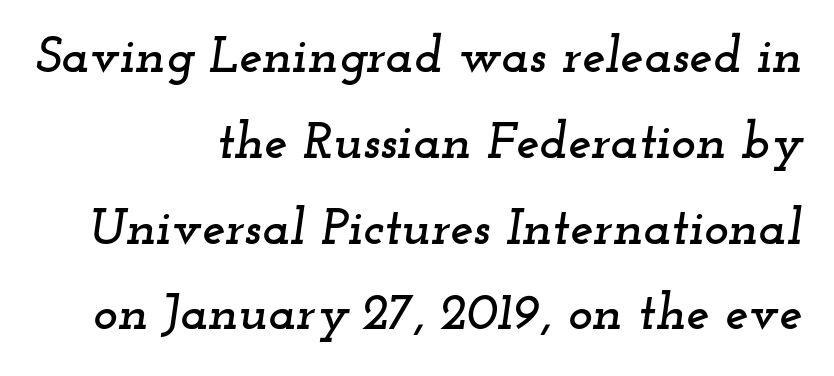
The image shows 52 px wide serif type, italic (leaning right); set right-aligned, normal line spacing (1.65x), normal letter spacing, not underlined; low stroke contrast and a small x-height.
